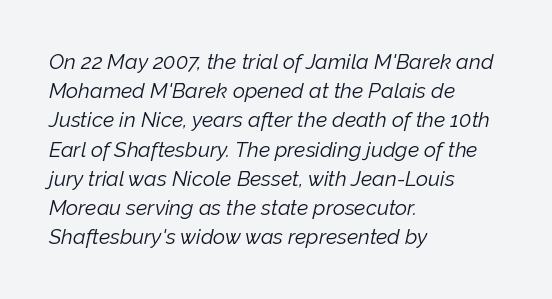
The image shows 21 px text type, italic (leaning right); set left-aligned, normal line spacing (1.39x), normal letter spacing, not underlined.
